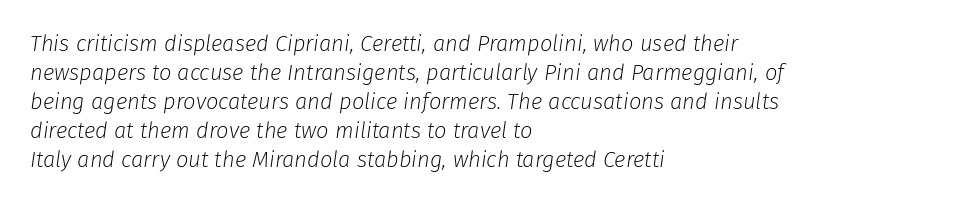
The paragraph shown leans on its left margin. If you drew a line through each stem, it would be angled. Default kerning and tracking; the words read as compact shapes. Rule under the text: the space is simply empty.
